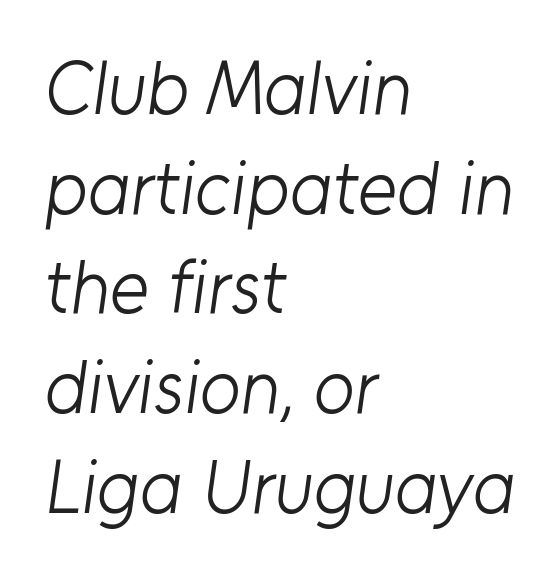
Q: Is the text bold? A: No.
Q: Is the typeface a serif or a sans-serif typeface? A: Sans-serif.
Q: Is the text underlined? A: No.
Q: How is the paragraph aligned? A: Left-aligned.
Q: Is the spacing between letters normal or unusually wide? A: Normal.
Q: Is the spacing between lines tight, normal or loose? A: Normal.
Q: Width (condensed, normal, or wide)? A: Normal.
Q: Stroke contrast? A: Low.
Q: x-height? A: Medium.
Q: Monospaced? A: No.
